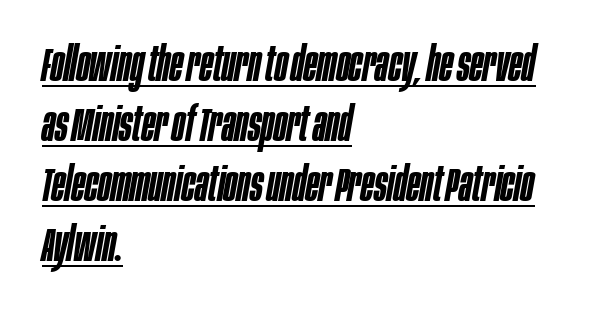
Q: Is the text bold? A: Semi-bold.
Q: Is the text italic (slanted)? A: Yes, it leans right by about 10 degrees.
Q: Is the text underlined? A: Yes.
Q: How is the paragraph aligned? A: Left-aligned.
Q: Is the spacing between letters normal or unusually wide? A: Normal.
Q: Is the spacing between lines tight, normal or loose? A: Normal.
Q: Width (condensed, normal, or wide)? A: Condensed.
Q: Stroke contrast? A: Low.
Q: x-height? A: Large.
Q: Monospaced? A: No.
